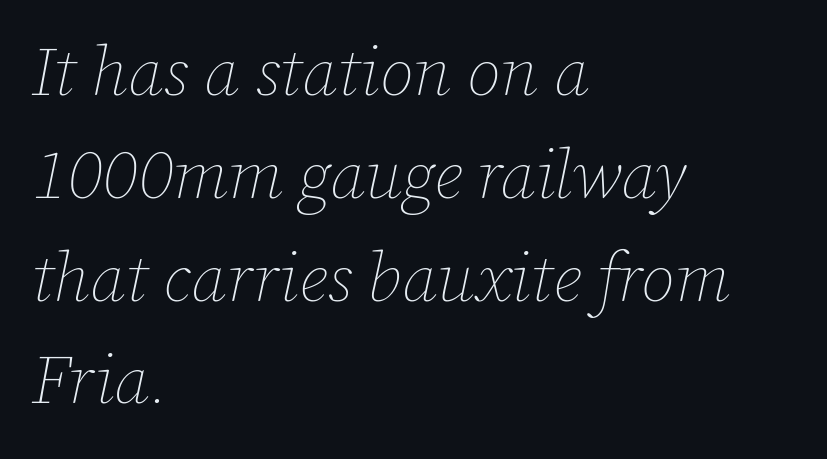
The image shows 69 px thin type, italic (leaning right); set left-aligned, normal line spacing (1.49x), normal letter spacing, not underlined; low stroke contrast and a medium x-height.
